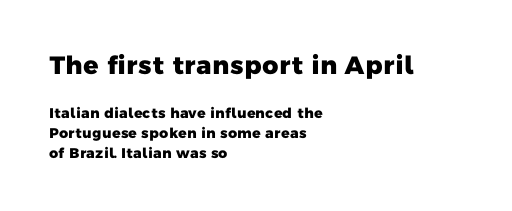
The image shows 25 px bold type; set left-aligned, normal line spacing (1.41x), normal letter spacing, not underlined; the first (top) block is 1.79x larger.
